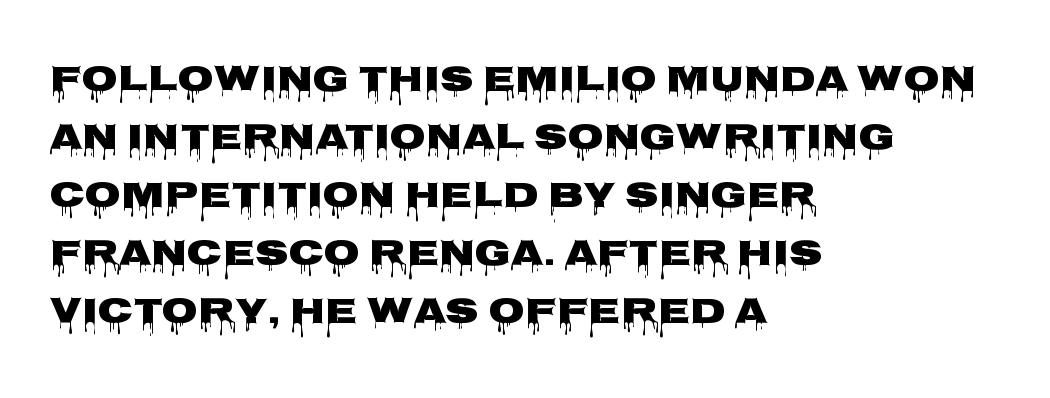
{"serif": "no", "italic": "no", "width": "wide", "stroke_contrast": "low", "x_height": "large", "monospaced": "no", "underline": "no", "align": "left", "line_spacing": "normal", "line_spacing_ratio": 1.57, "letter_spacing": "normal", "letter_spacing_em": 0.0, "glyph_px": 37}
